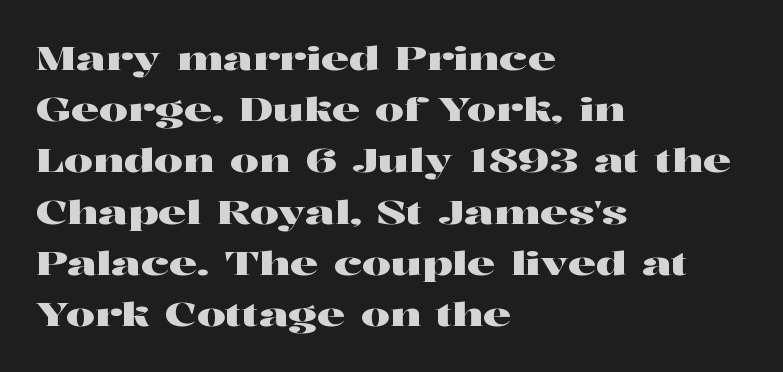
The specimen omits any rule beneath the text block's lines. Ordinary non-slanted type is in use. One glance says typical: line gaps are just what's usual. Proportional: the letters do not fall into vertical columns. In CSS terms this would be text-align: left. Honestly, the letter spacing is just normal — you wouldn't notice it.
